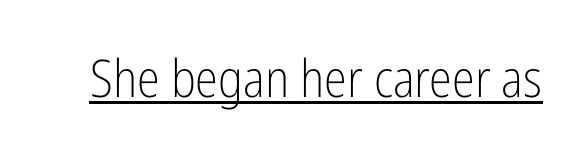
Q: Is the text bold? A: No.
Q: Is the text italic (slanted)? A: No, it is upright.
Q: Is the typeface a serif or a sans-serif typeface? A: Sans-serif.
Q: Is the text underlined? A: Yes.
Q: Is the spacing between letters normal or unusually wide? A: Normal.
Q: Width (condensed, normal, or wide)? A: Condensed.
Q: Stroke contrast? A: Low.
Q: x-height? A: Medium.
Q: Monospaced? A: No.
